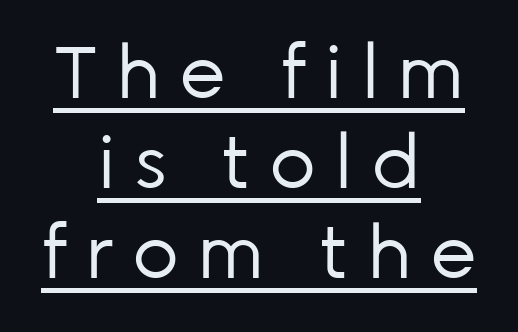
Somebody hit Ctrl+U on this one — the words are underlined. Font category for this specimen: sans-serif. A typesetter would mark this as roman, not italic. Is the stroke heavy? The answer is a plain regular-or-lighter.
